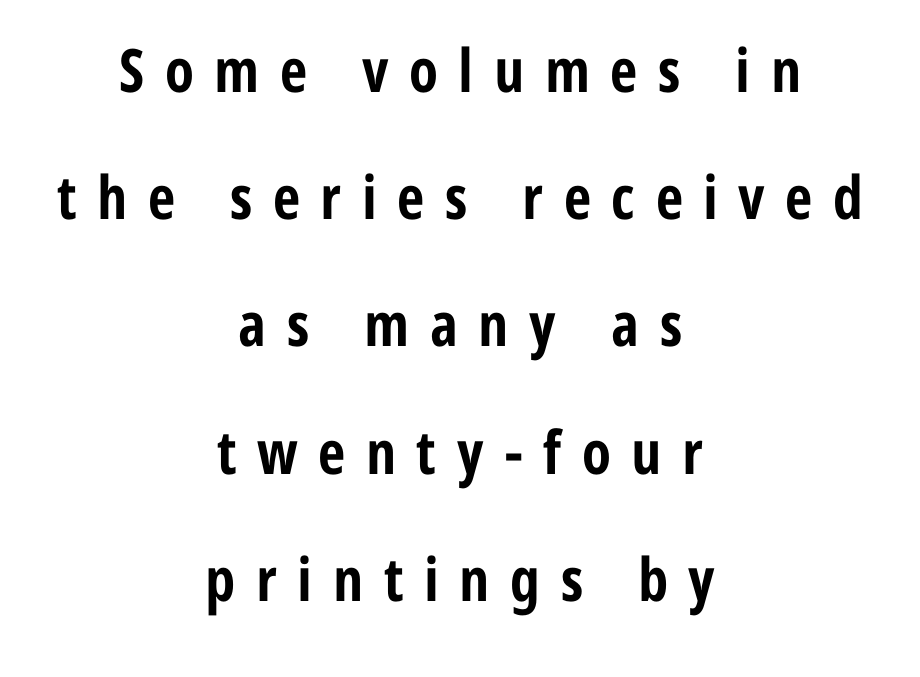
The image shows 60 px bold, condensed sans-serif type, upright; set centered, loose line spacing (2.12x), unusually wide letter spacing (+0.34 em), not underlined; low stroke contrast and a medium x-height.
